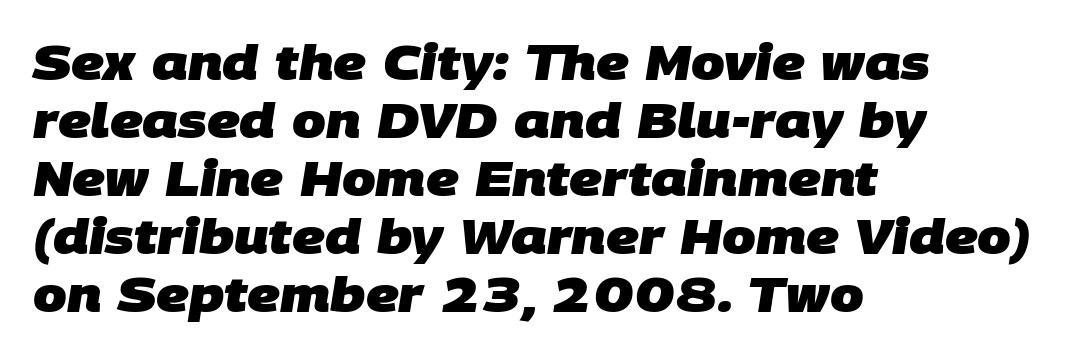
{"serif": "no", "bold": "yes", "weight": "heavy", "width": "normal", "stroke_contrast": "low", "x_height": "large", "monospaced": "no", "underline": "no", "align": "left", "line_spacing_ratio": 1.21, "letter_spacing": "normal", "letter_spacing_em": 0.0, "glyph_px": 48}
